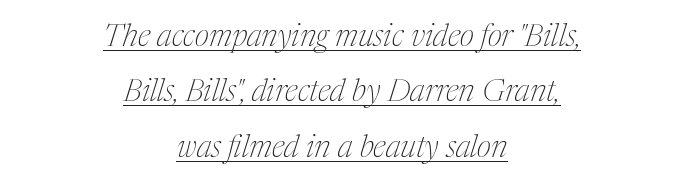
The image shows 31 px thin, condensed serif type, italic (leaning right); set centered, line spacing 1.79x, normal letter spacing, underlined; medium stroke contrast and a medium x-height.
